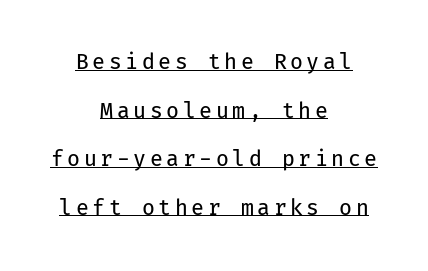
{"italic": "no", "bold": "no", "underline": "yes", "align": "center", "line_spacing": "loose", "line_spacing_ratio": 2.31, "glyph_px": 21}
